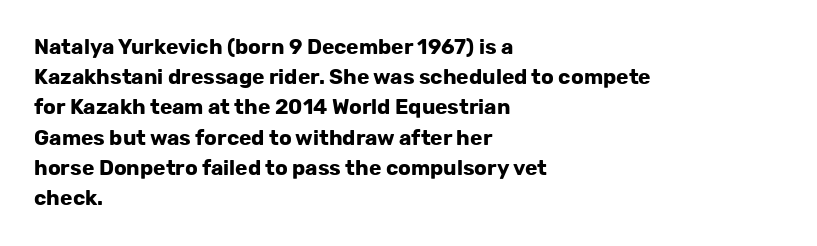
Q: Is the text bold? A: Yes.
Q: Is the text italic (slanted)? A: No, it is upright.
Q: Is the text underlined? A: No.
Q: How is the paragraph aligned? A: Left-aligned.
Q: Is the spacing between letters normal or unusually wide? A: Normal.
Q: Is the spacing between lines tight, normal or loose? A: Normal.
